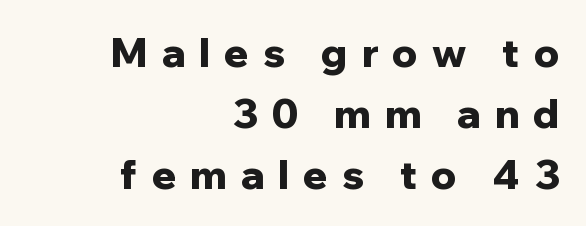
Q: Is the text bold? A: Yes.
Q: Is the text italic (slanted)? A: No, it is upright.
Q: Is the typeface a serif or a sans-serif typeface? A: Sans-serif.
Q: Is the text underlined? A: No.
Q: How is the paragraph aligned? A: Right-aligned.
Q: Is the spacing between letters normal or unusually wide? A: Unusually wide.
Q: Is the spacing between lines tight, normal or loose? A: Normal.
Q: Width (condensed, normal, or wide)? A: Normal.
Q: Stroke contrast? A: Low.
Q: x-height? A: Medium.
Q: Monospaced? A: No.
